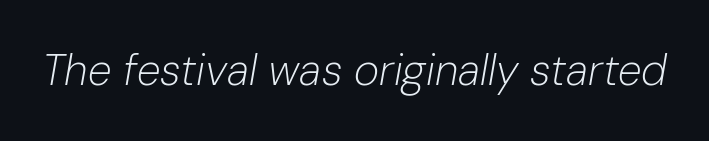
No heavy texture on the line: the type isn't bold. Quick note: underline off. The face used here is proportionally spaced, like ordinary book or web type. Between one letter and the next there's only the usual sliver of space. The glyphs look as if they've been sheared to an angle.
